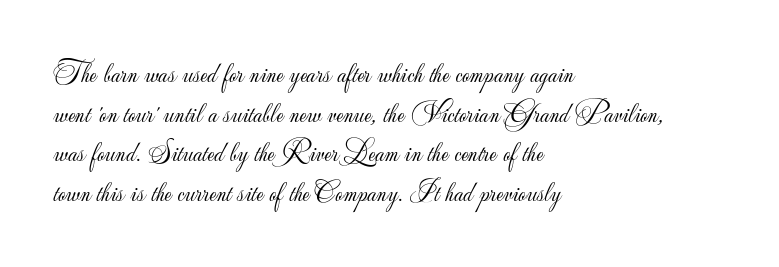
Q: Is the text bold? A: No.
Q: Is the text italic (slanted)? A: Yes.
Q: Is the typeface a serif or a sans-serif typeface? A: Sans-serif.
Q: Is the text underlined? A: No.
Q: How is the paragraph aligned? A: Left-aligned.
Q: Is the spacing between letters normal or unusually wide? A: Normal.
Q: Is the spacing between lines tight, normal or loose? A: Normal.
Q: Width (condensed, normal, or wide)? A: Normal.
Q: Stroke contrast? A: Low.
Q: x-height? A: Small.
Q: Monospaced? A: No.
